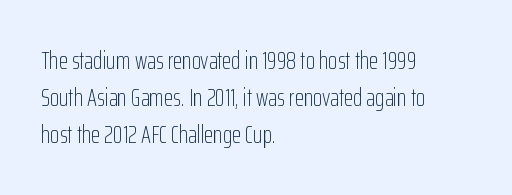
Q: Is the text bold? A: No.
Q: Is the text italic (slanted)? A: No, it is upright.
Q: Is the text underlined? A: No.
Q: How is the paragraph aligned? A: Left-aligned.
Q: Is the spacing between letters normal or unusually wide? A: Normal.
Q: Is the spacing between lines tight, normal or loose? A: Normal.
